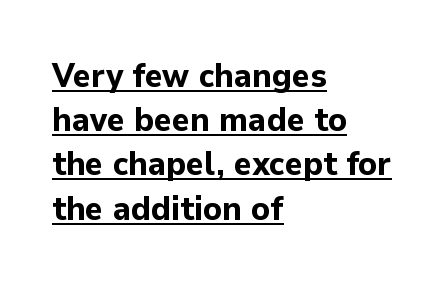
The image shows 34 px bold sans-serif type, upright; set left-aligned, normal line spacing (1.3x), normal letter spacing, underlined; low stroke contrast and a medium x-height.
